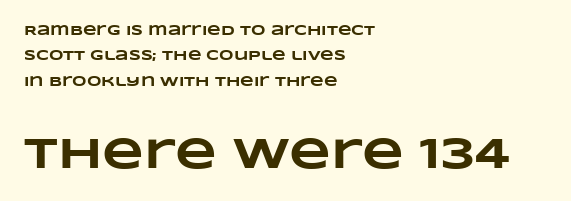
Q: Is the text bold? A: Yes.
Q: Is the text underlined? A: No.
Q: How is the paragraph aligned? A: Left-aligned.
Q: Is the spacing between letters normal or unusually wide? A: Normal.
Q: Which block of text is set in a larger size, the first (top) or the second (bottom)? A: The second (bottom) one.
Q: Width (condensed, normal, or wide)? A: Wide.
Q: Stroke contrast? A: Low.
Q: x-height? A: Large.
Q: Monospaced? A: No.
